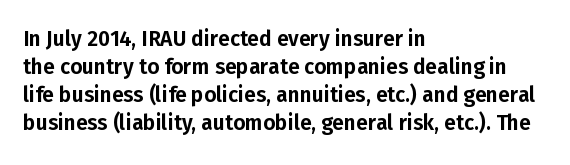
Teacher's note: observe the even left margin — that is flush-left alignment. No italicization has been applied; the sample stays upright. Clear beneath every line of the passage. Honestly, the letter spacing is just normal — you wouldn't notice it. A typesetter would call this leading conventional body-copy spacing.
